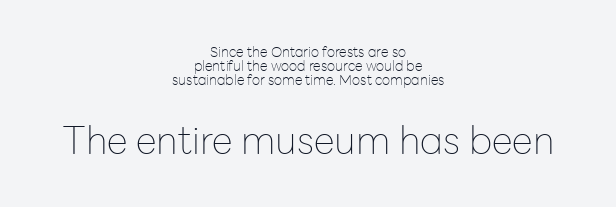
{"serif": "no", "italic": "no", "bold": "no", "weight": "thin", "width": "normal", "stroke_contrast": "low", "x_height": "medium", "monospaced": "no", "underline": "no", "align": "center", "line_spacing": "tight", "line_spacing_ratio": 0.99, "letter_spacing": "normal", "letter_spacing_em": 0.0, "larger_block": "second", "size_ratio": 2.71, "glyph_px": 38}
